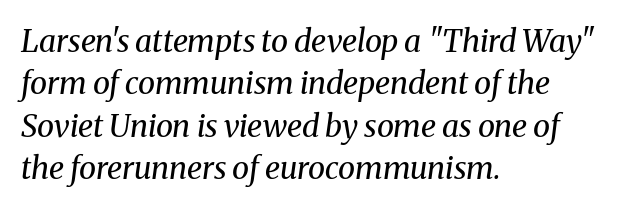
The image shows 31 px regular-weight serif type, italic (leaning right); set left-aligned, normal line spacing (1.37x), normal letter spacing, not underlined; medium stroke contrast and a medium x-height.
